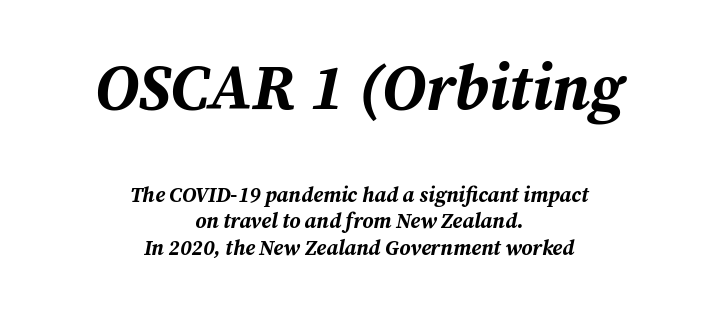
The image shows 64 px bold type, italic (leaning right); set centered, normal line spacing (1.26x), normal letter spacing, not underlined; the first (top) block is 3.05x larger; medium stroke contrast and a medium x-height.
